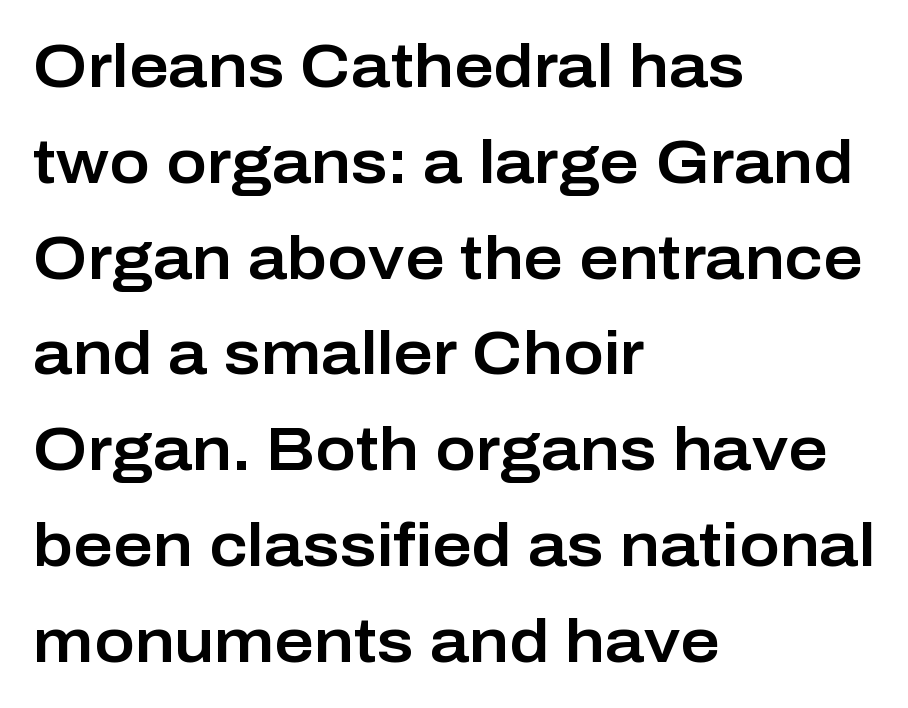
{"serif": "no", "italic": "no", "width": "normal", "stroke_contrast": "low", "x_height": "medium", "monospaced": "no", "underline": "no", "align": "left", "line_spacing": "normal", "line_spacing_ratio": 1.57, "letter_spacing": "normal", "letter_spacing_em": 0.0, "glyph_px": 61}
